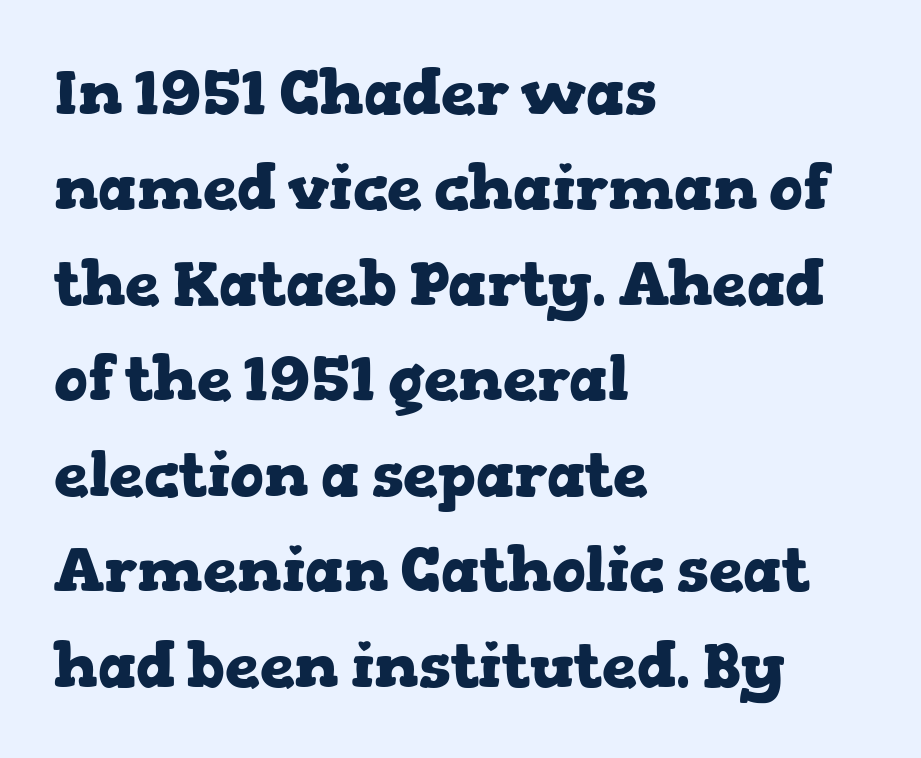
Is there much room between lines? A standard amount, neither cramped nor airy. Caption: bold face, heavy strokes. Horizontally, the lines are justified to the leading edge only. No extra tracking has been applied to these lines. Yep, those are serifs on the letters. Think of a printed novel: that variable character pitch is what you see here.
